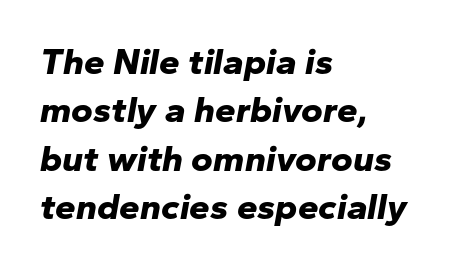
Notice how descenders clear the ascenders below comfortably — that's standard leading. There is no visible air inserted between adjacent glyphs. Rule under the text: the space is simply empty. Strong, thick strokes mark this as bold type. Does the lettering tilt? It does — this is italic. Line beginnings align vertically; line endings do not.
